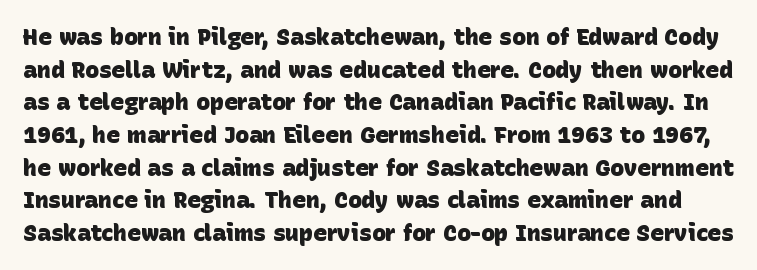
The image shows 23 px bold type; set normal line spacing (1.42x), normal letter spacing, not underlined.
